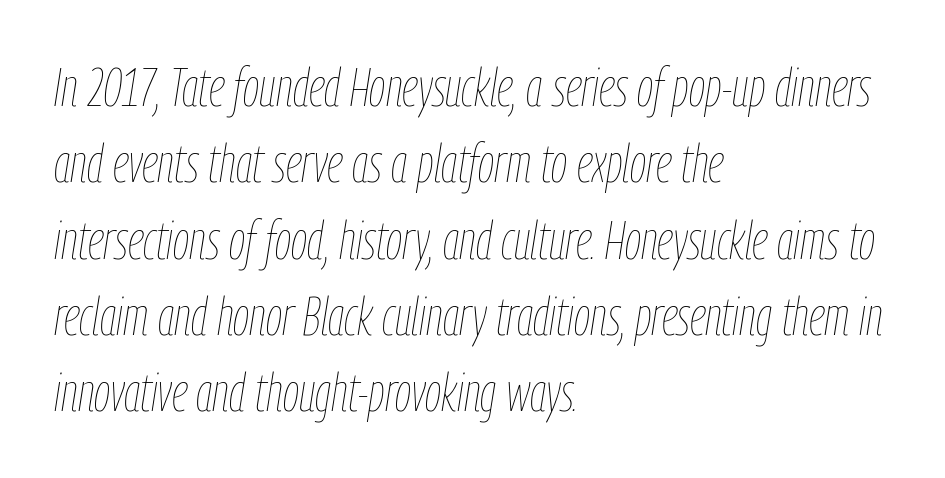
Q: Is the text bold? A: No.
Q: Is the text italic (slanted)? A: Yes, it leans right by about 9 degrees.
Q: Is the text underlined? A: No.
Q: How is the paragraph aligned? A: Left-aligned.
Q: Is the spacing between letters normal or unusually wide? A: Normal.
Q: Is the spacing between lines tight, normal or loose? A: Normal.
Q: Width (condensed, normal, or wide)? A: Condensed.
Q: Stroke contrast? A: Low.
Q: x-height? A: Medium.
Q: Monospaced? A: No.
